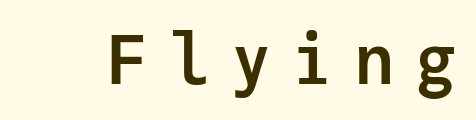
{"serif": "no", "italic": "no", "bold": "yes", "weight": "semibold", "width": "normal", "stroke_contrast": "low", "x_height": "medium", "monospaced": "yes", "underline": "no", "letter_spacing": "wide", "letter_spacing_em": 0.31, "glyph_px": 68}
